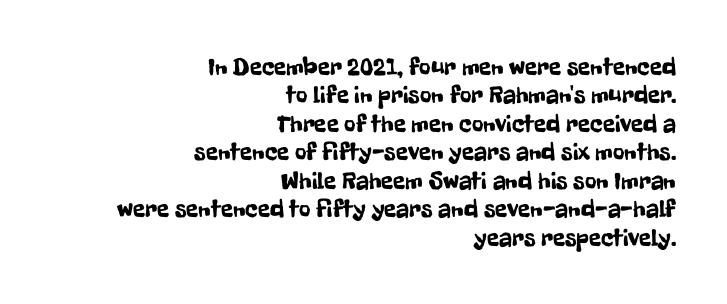
The image shows 25 px text type, upright; set right-aligned, tight line spacing (1.14x), normal letter spacing, not underlined.
